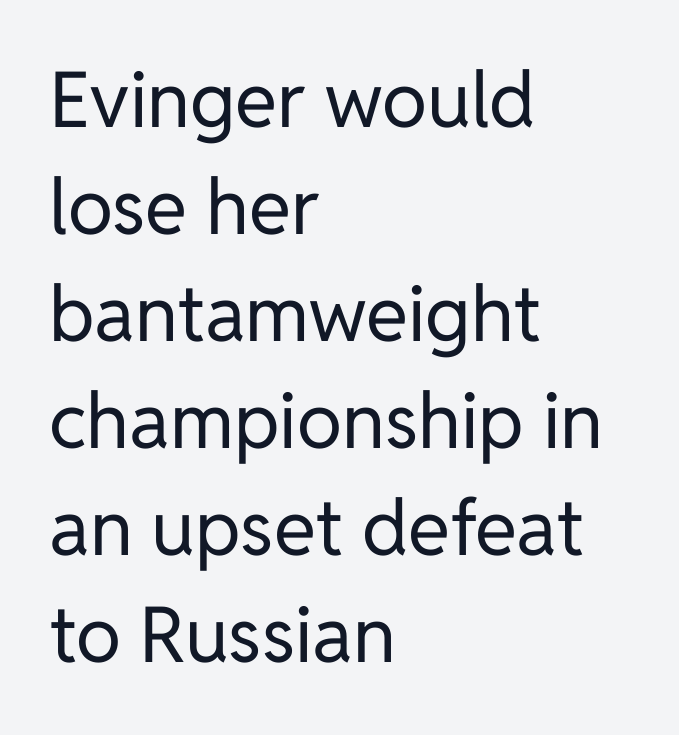
{"serif": "no", "italic": "no", "bold": "no", "weight": "regular", "width": "normal", "stroke_contrast": "low", "x_height": "medium", "monospaced": "no", "underline": "no", "align": "left", "line_spacing": "normal", "line_spacing_ratio": 1.39, "letter_spacing": "normal", "letter_spacing_em": 0.0, "glyph_px": 77}
